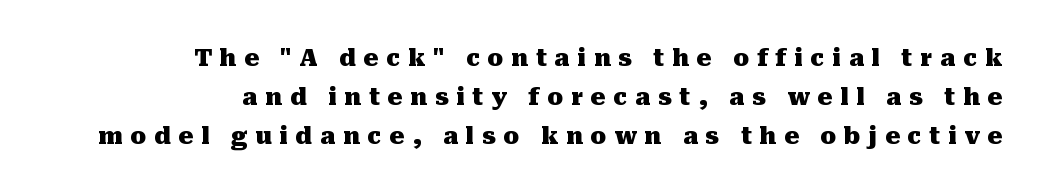
The image shows 23 px bold type, upright; set right-aligned, normal line spacing (1.69x), unusually wide letter spacing (+0.34 em), not underlined.
